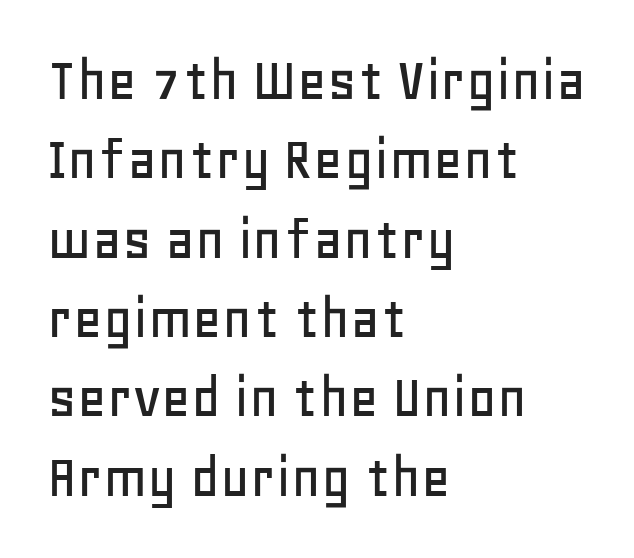
{"serif": "no", "italic": "no", "width": "normal", "stroke_contrast": "low", "x_height": "large", "monospaced": "no", "underline": "no", "align": "left", "line_spacing_ratio": 1.24, "letter_spacing": "normal", "letter_spacing_em": 0.0, "glyph_px": 64}
